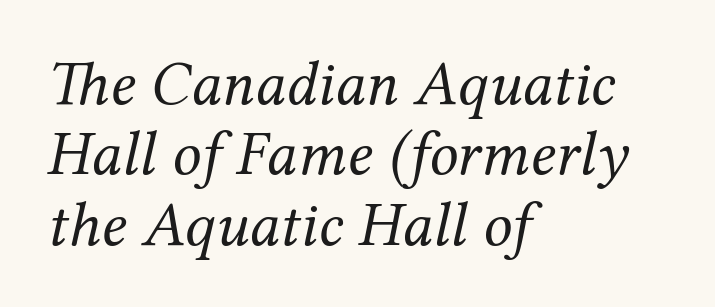
The image shows 64 px regular-weight serif type, italic (leaning right); set left-aligned, tight line spacing (1.1x), normal letter spacing, not underlined; medium stroke contrast and a medium x-height.
